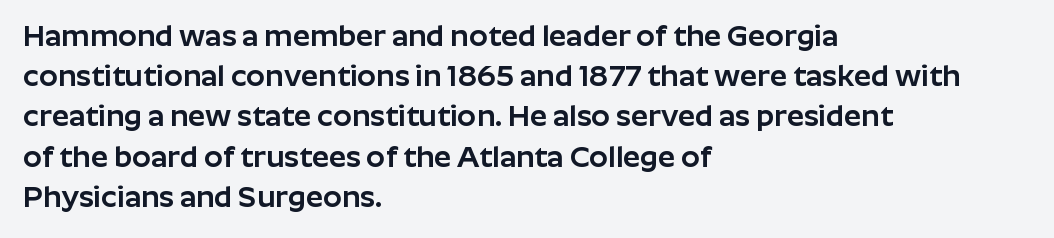
Q: Is the text italic (slanted)? A: No, it is upright.
Q: Is the typeface a serif or a sans-serif typeface? A: Sans-serif.
Q: Is the text underlined? A: No.
Q: How is the paragraph aligned? A: Left-aligned.
Q: Is the spacing between letters normal or unusually wide? A: Normal.
Q: Is the spacing between lines tight, normal or loose? A: Normal.
Q: Width (condensed, normal, or wide)? A: Normal.
Q: Stroke contrast? A: Low.
Q: x-height? A: Medium.
Q: Monospaced? A: No.
